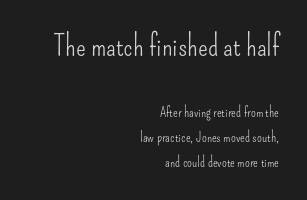
Horizontally, the lines are justified to the trailing edge only. The glyphs are unaccompanied by any horizontal stroke below them. A quiet, ordinary-to-light weight characterises the typeface. Of the two passages, the one on top uses the larger point size. Characters follow at the spacing the type designer built in.
